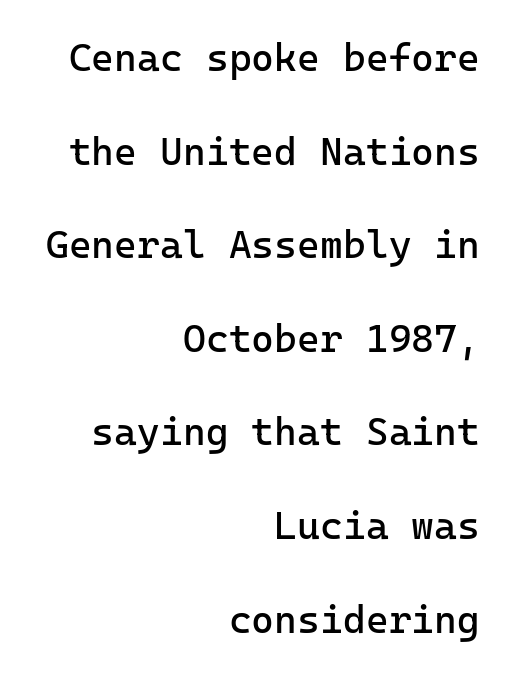
Q: Is the text bold? A: No.
Q: Is the text italic (slanted)? A: No, it is upright.
Q: Is the typeface a serif or a sans-serif typeface? A: Sans-serif.
Q: Is the text underlined? A: No.
Q: How is the paragraph aligned? A: Right-aligned.
Q: Is the spacing between letters normal or unusually wide? A: Normal.
Q: Is the spacing between lines tight, normal or loose? A: Loose.
Q: Width (condensed, normal, or wide)? A: Normal.
Q: Stroke contrast? A: Low.
Q: x-height? A: Medium.
Q: Monospaced? A: Yes.
